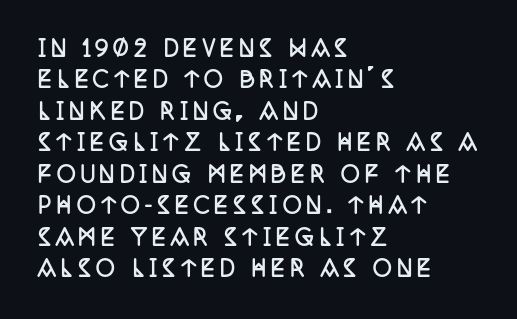
{"italic": "no", "bold": "yes", "underline": "no", "align": "left", "line_spacing": "normal", "line_spacing_ratio": 1.5, "letter_spacing": "wide", "letter_spacing_em": 0.23, "glyph_px": 21}
